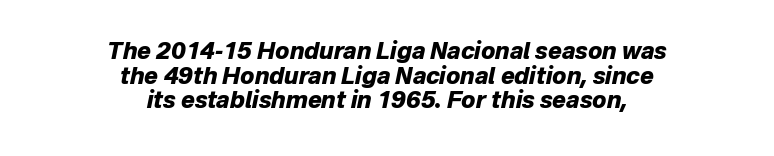
The image shows 23 px bold type, italic (leaning right); set centered, tight line spacing (1.07x), normal letter spacing, not underlined.
